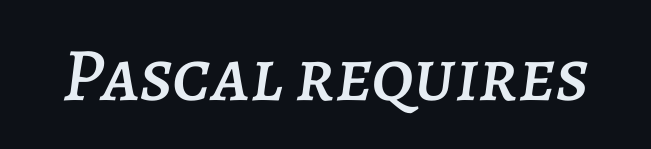
Q: Is the text italic (slanted)? A: Yes, it leans right by about 7 degrees.
Q: Is the text underlined? A: No.
Q: Is the spacing between letters normal or unusually wide? A: Normal.
Q: Width (condensed, normal, or wide)? A: Normal.
Q: Stroke contrast? A: Low.
Q: x-height? A: Large.
Q: Monospaced? A: No.
